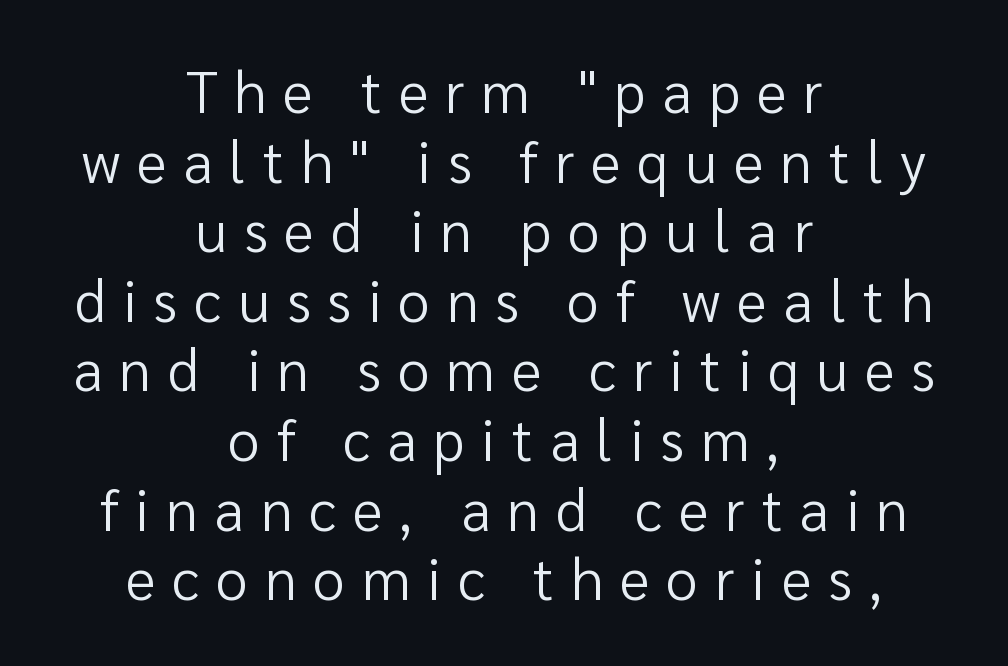
Q: Is the text bold? A: No.
Q: Is the text italic (slanted)? A: No, it is upright.
Q: Is the typeface a serif or a sans-serif typeface? A: Sans-serif.
Q: Is the text underlined? A: No.
Q: How is the paragraph aligned? A: Centered.
Q: Is the spacing between letters normal or unusually wide? A: Unusually wide.
Q: Width (condensed, normal, or wide)? A: Normal.
Q: Stroke contrast? A: Low.
Q: x-height? A: Medium.
Q: Monospaced? A: No.
